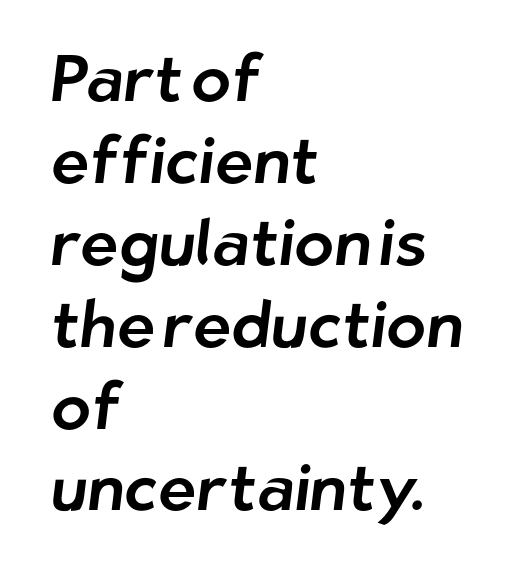
{"serif": "no", "width": "normal", "stroke_contrast": "low", "x_height": "medium", "monospaced": "no", "underline": "no", "align": "left", "line_spacing": "normal", "line_spacing_ratio": 1.26, "letter_spacing": "normal", "letter_spacing_em": 0.0, "glyph_px": 65}
